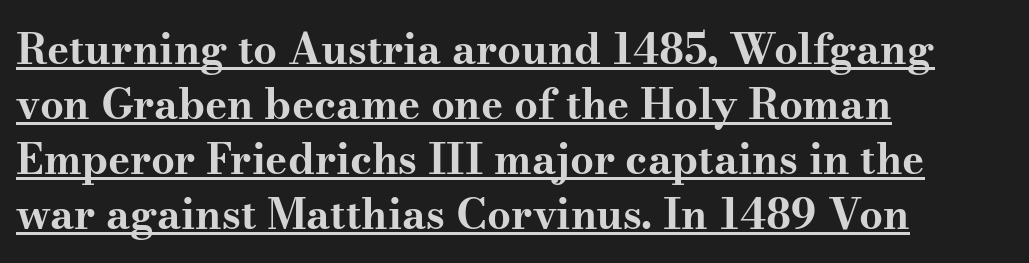
{"serif": "yes", "italic": "no", "bold": "yes", "weight": "bold", "width": "wide", "stroke_contrast": "medium", "x_height": "small", "monospaced": "no", "underline": "yes", "align": "left", "line_spacing": "normal", "line_spacing_ratio": 1.31, "letter_spacing": "normal", "letter_spacing_em": 0.0, "glyph_px": 42}
